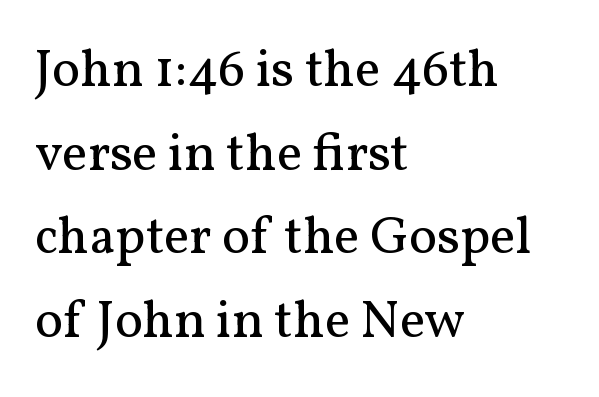
{"serif": "yes", "italic": "no", "bold": "no", "weight": "regular", "width": "normal", "stroke_contrast": "medium", "x_height": "medium", "monospaced": "no", "underline": "no", "align": "left", "line_spacing": "normal", "line_spacing_ratio": 1.58, "letter_spacing": "normal", "letter_spacing_em": 0.0, "glyph_px": 53}
